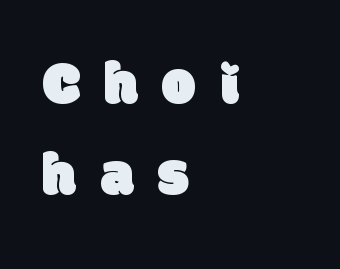
The image shows 61 px sans-serif type; set left-aligned, normal line spacing (1.5x), unusually wide letter spacing (+0.39 em), not underlined; low stroke contrast and a large x-height.
